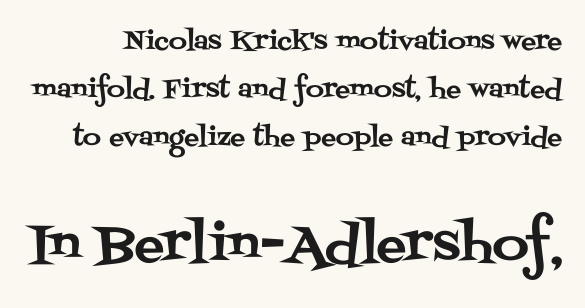
The image shows 50 px serif type, upright; set loose line spacing (1.93x), normal letter spacing, not underlined; the second (bottom) block is 2.0x larger; medium stroke contrast and a large x-height.
